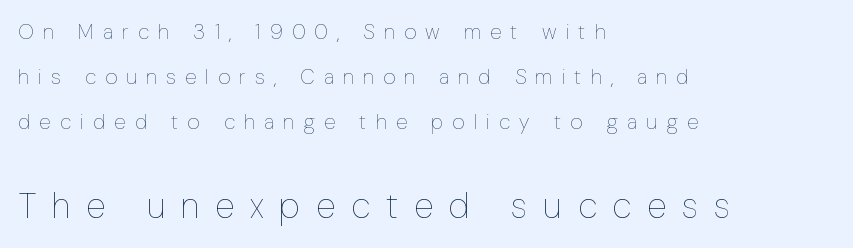
The image shows 36 px thin, condensed type, upright; set left-aligned, loose line spacing (2.14x), unusually wide letter spacing (+0.44 em), not underlined; the second (bottom) block is 1.71x larger; low stroke contrast and a medium x-height.
